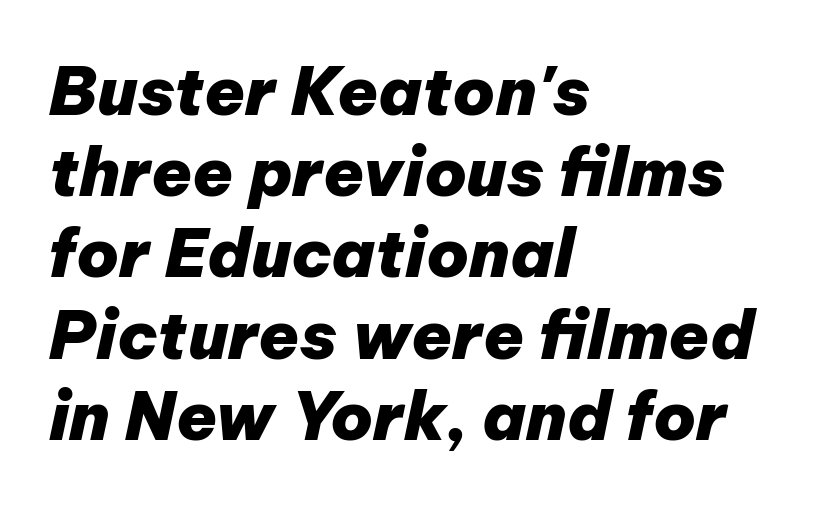
The image shows 66 px heavy type, italic (leaning right); set left-aligned, line spacing 1.23x, normal letter spacing, not underlined; low stroke contrast and a medium x-height.
